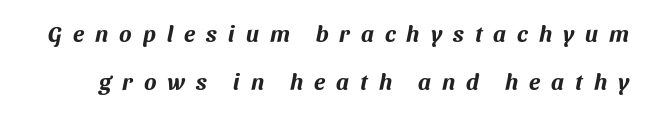
Q: Is the text underlined? A: No.
Q: Is the spacing between letters normal or unusually wide? A: Unusually wide.
Q: Is the spacing between lines tight, normal or loose? A: Loose.
